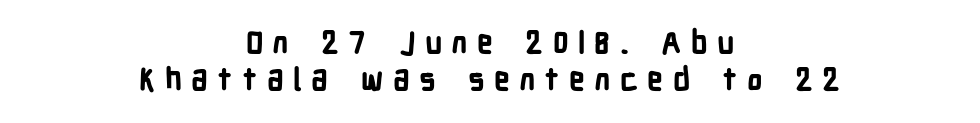
{"serif": "no", "italic": "no", "bold": "yes", "weight": "bold", "width": "condensed", "stroke_contrast": "low", "x_height": "medium", "monospaced": "no", "underline": "no", "align": "center", "line_spacing_ratio": 1.19, "letter_spacing": "wide", "letter_spacing_em": 0.3, "glyph_px": 31}
